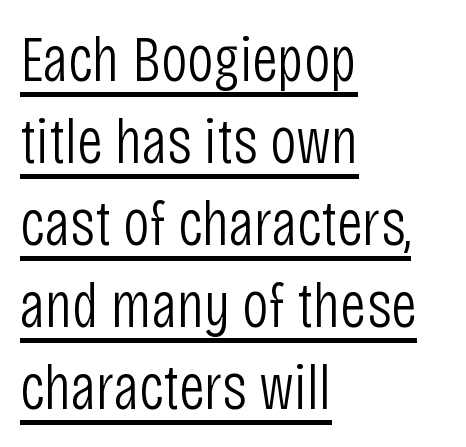
Q: Is the text bold? A: No.
Q: Is the text italic (slanted)? A: No, it is upright.
Q: Is the typeface a serif or a sans-serif typeface? A: Sans-serif.
Q: Is the text underlined? A: Yes.
Q: How is the paragraph aligned? A: Left-aligned.
Q: Is the spacing between letters normal or unusually wide? A: Normal.
Q: Is the spacing between lines tight, normal or loose? A: Normal.
Q: Width (condensed, normal, or wide)? A: Condensed.
Q: Stroke contrast? A: Low.
Q: x-height? A: Large.
Q: Monospaced? A: No.
